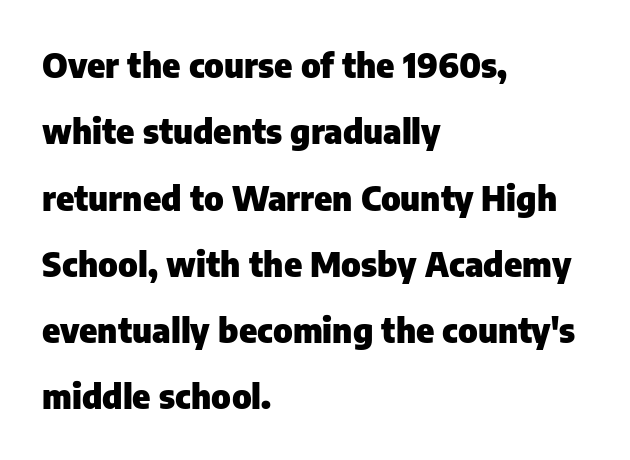
Q: Is the text bold? A: Yes.
Q: Is the text italic (slanted)? A: No, it is upright.
Q: Is the typeface a serif or a sans-serif typeface? A: Sans-serif.
Q: Is the text underlined? A: No.
Q: How is the paragraph aligned? A: Left-aligned.
Q: Is the spacing between letters normal or unusually wide? A: Normal.
Q: Is the spacing between lines tight, normal or loose? A: Loose.
Q: Width (condensed, normal, or wide)? A: Normal.
Q: Stroke contrast? A: Low.
Q: x-height? A: Medium.
Q: Monospaced? A: No.
